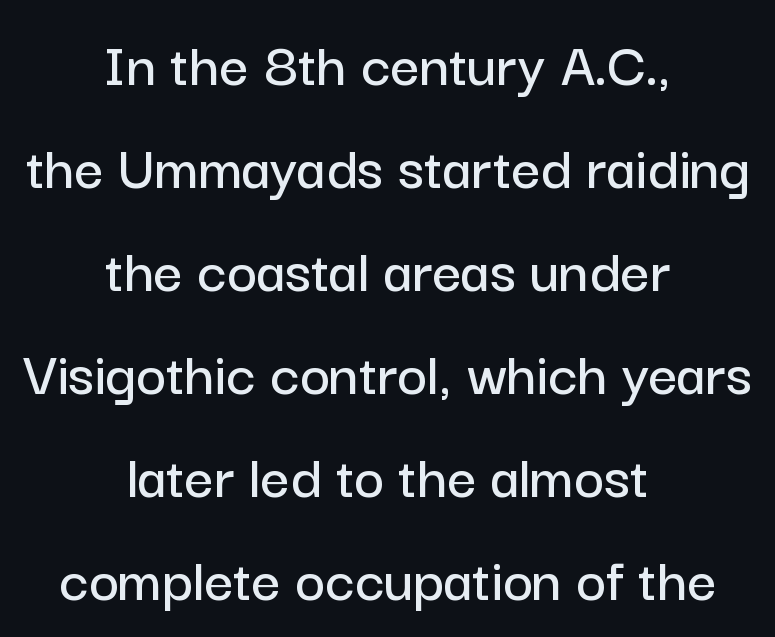
In terms of letterform style, serifs are entirely absent. Vertically, the passage feels balanced, rows spaced as you'd expect. Each word holds together tightly as a unit, with standard inter-letter gaps. Reading down the block, each line starts at a different indent, mirrored at its end. Tall strokes in this sample are plumb rather than angled. Check the space under the baseline: it is left empty.
